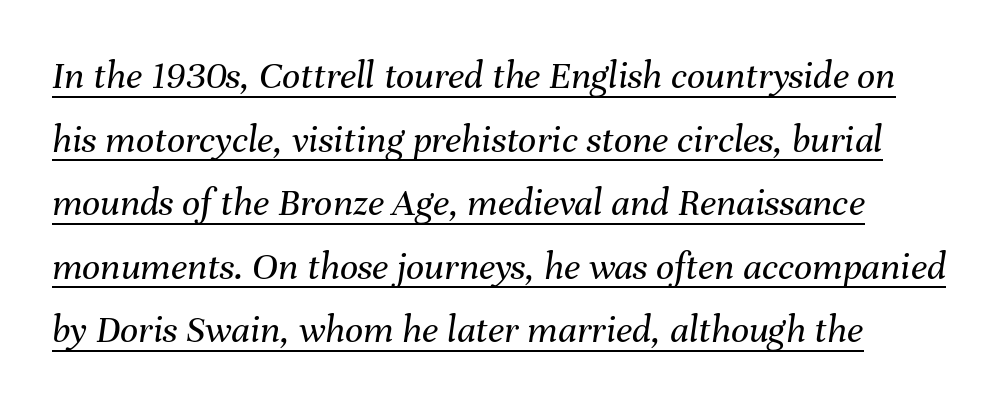
Q: Is the text bold? A: No.
Q: Is the text italic (slanted)? A: Yes, it leans right by about 8 degrees.
Q: Is the text underlined? A: Yes.
Q: How is the paragraph aligned? A: Left-aligned.
Q: Is the spacing between letters normal or unusually wide? A: Normal.
Q: Is the spacing between lines tight, normal or loose? A: Normal.
Q: Width (condensed, normal, or wide)? A: Normal.
Q: Stroke contrast? A: Medium.
Q: x-height? A: Medium.
Q: Monospaced? A: No.
